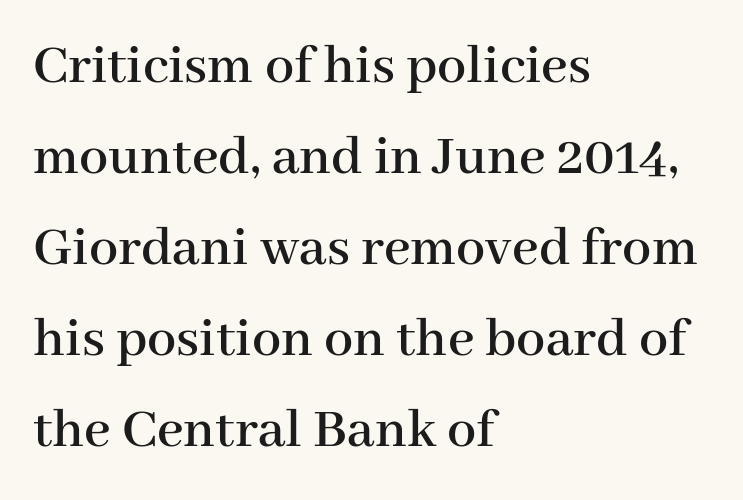
Q: Is the text italic (slanted)? A: No, it is upright.
Q: Is the typeface a serif or a sans-serif typeface? A: Serif.
Q: Is the text underlined? A: No.
Q: How is the paragraph aligned? A: Left-aligned.
Q: Is the spacing between letters normal or unusually wide? A: Normal.
Q: Is the spacing between lines tight, normal or loose? A: Normal.
Q: Width (condensed, normal, or wide)? A: Normal.
Q: Stroke contrast? A: High.
Q: x-height? A: Medium.
Q: Monospaced? A: No.
